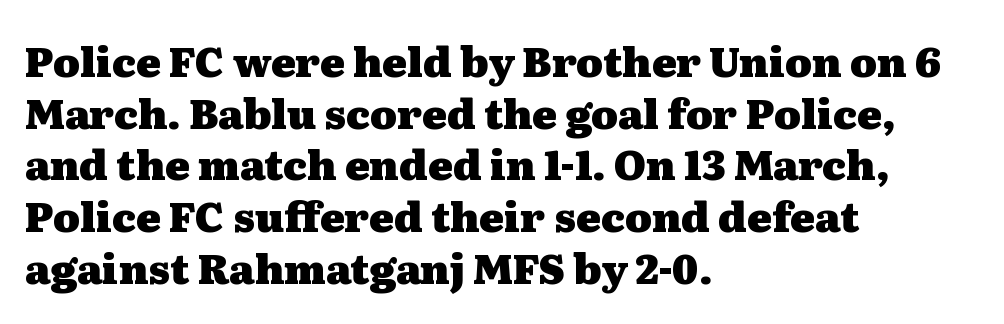
Q: Is the text bold? A: Yes.
Q: Is the text italic (slanted)? A: No, it is upright.
Q: Is the typeface a serif or a sans-serif typeface? A: Serif.
Q: Is the text underlined? A: No.
Q: How is the paragraph aligned? A: Left-aligned.
Q: Is the spacing between letters normal or unusually wide? A: Normal.
Q: Is the spacing between lines tight, normal or loose? A: Normal.
Q: Width (condensed, normal, or wide)? A: Wide.
Q: Stroke contrast? A: Medium.
Q: x-height? A: Medium.
Q: Monospaced? A: No.
